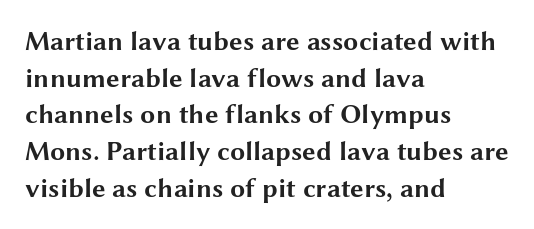
{"italic": "no", "bold": "yes", "underline": "no", "align": "left", "line_spacing": "normal", "line_spacing_ratio": 1.36, "letter_spacing": "normal", "letter_spacing_em": 0.0, "glyph_px": 27}
